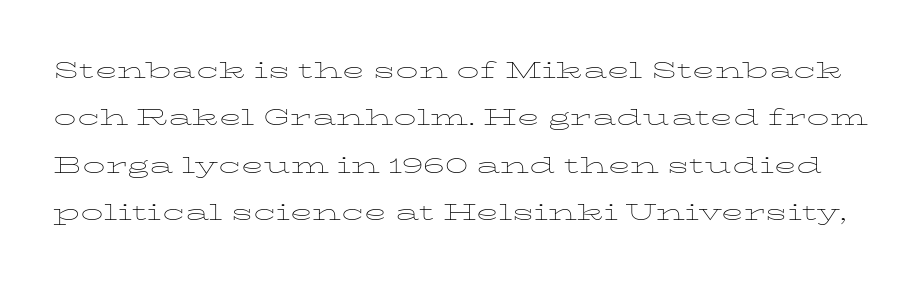
{"italic": "no", "bold": "no", "weight": "thin", "width": "wide", "stroke_contrast": "low", "x_height": "medium", "monospaced": "no", "underline": "no", "line_spacing": "normal", "line_spacing_ratio": 1.58, "letter_spacing": "normal", "letter_spacing_em": 0.0, "glyph_px": 30}
